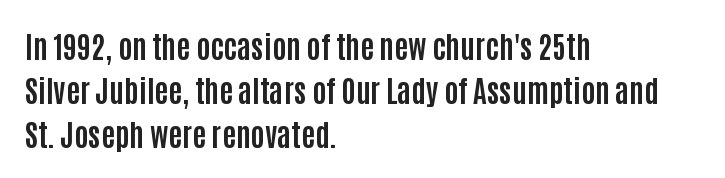
Q: Is the text bold? A: Yes.
Q: Is the text italic (slanted)? A: No, it is upright.
Q: Is the typeface a serif or a sans-serif typeface? A: Sans-serif.
Q: Is the text underlined? A: No.
Q: How is the paragraph aligned? A: Left-aligned.
Q: Is the spacing between letters normal or unusually wide? A: Normal.
Q: Is the spacing between lines tight, normal or loose? A: Normal.
Q: Width (condensed, normal, or wide)? A: Condensed.
Q: Stroke contrast? A: Low.
Q: x-height? A: Large.
Q: Monospaced? A: No.
